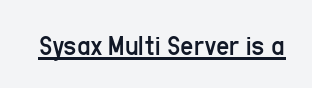
Q: Is the text bold? A: No.
Q: Is the text italic (slanted)? A: No, it is upright.
Q: Is the typeface a serif or a sans-serif typeface? A: Sans-serif.
Q: Is the text underlined? A: Yes.
Q: Is the spacing between letters normal or unusually wide? A: Normal.
Q: Width (condensed, normal, or wide)? A: Condensed.
Q: Stroke contrast? A: Low.
Q: x-height? A: Medium.
Q: Monospaced? A: No.
